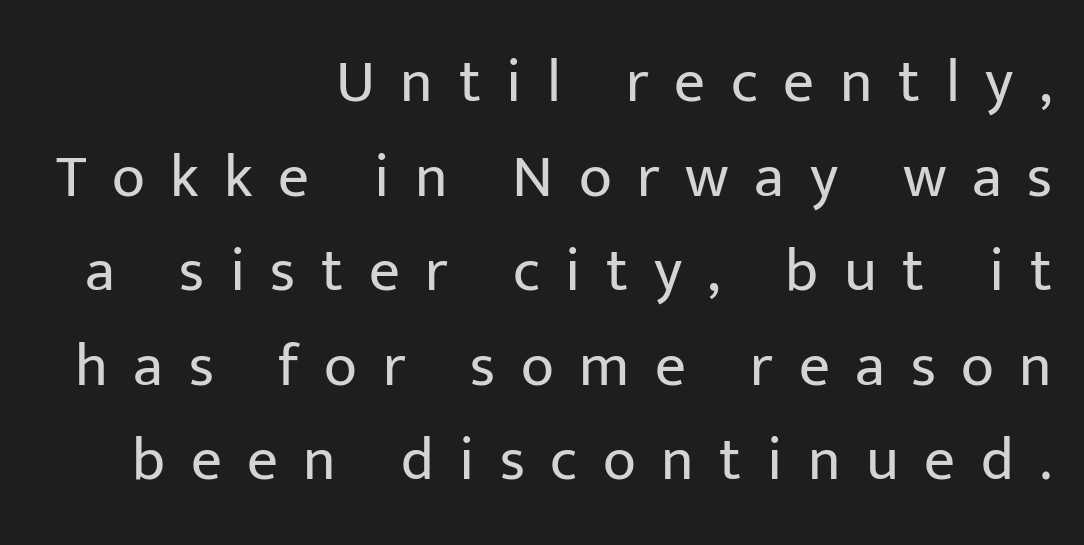
The image shows 61 px regular-weight sans-serif type, upright; set right-aligned, normal line spacing (1.55x), unusually wide letter spacing (+0.42 em), not underlined; low stroke contrast and a medium x-height.
